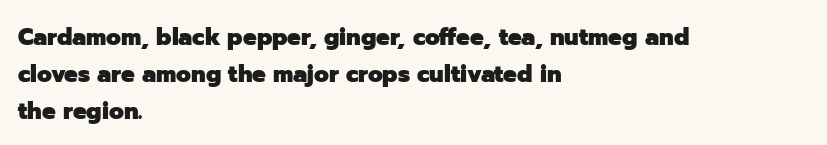
The image shows 24 px bold type, upright; set left-aligned, normal line spacing (1.55x), normal letter spacing, not underlined.
